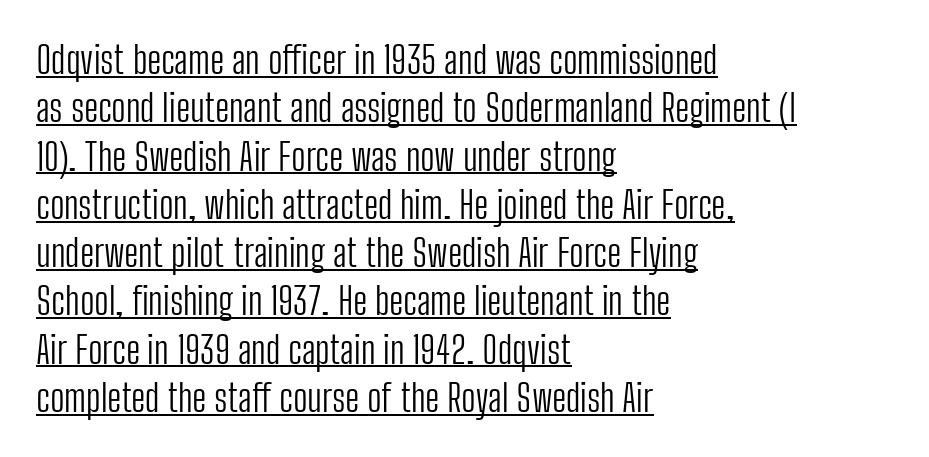
Q: Is the text bold? A: No.
Q: Is the text italic (slanted)? A: No, it is upright.
Q: Is the typeface a serif or a sans-serif typeface? A: Sans-serif.
Q: Is the text underlined? A: Yes.
Q: How is the paragraph aligned? A: Left-aligned.
Q: Is the spacing between letters normal or unusually wide? A: Normal.
Q: Is the spacing between lines tight, normal or loose? A: Normal.
Q: Width (condensed, normal, or wide)? A: Condensed.
Q: Stroke contrast? A: Low.
Q: x-height? A: Medium.
Q: Monospaced? A: No.
